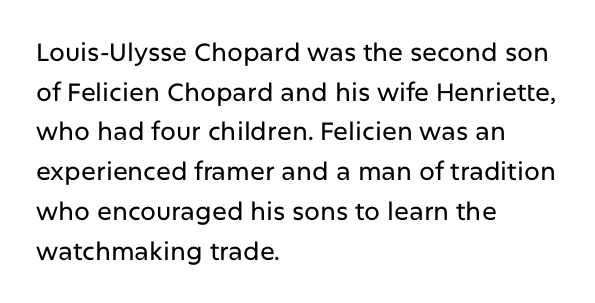
Q: Is the text italic (slanted)? A: No, it is upright.
Q: Is the text underlined? A: No.
Q: How is the paragraph aligned? A: Left-aligned.
Q: Is the spacing between letters normal or unusually wide? A: Normal.
Q: Is the spacing between lines tight, normal or loose? A: Normal.
